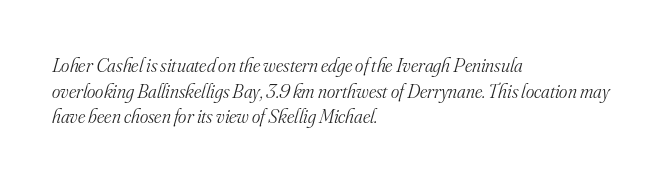
{"italic": "yes", "lean": "right", "slant_degrees": 16, "bold": "no", "underline": "no", "align": "left", "line_spacing": "normal", "line_spacing_ratio": 1.28, "letter_spacing": "normal", "letter_spacing_em": 0.0, "glyph_px": 20}
